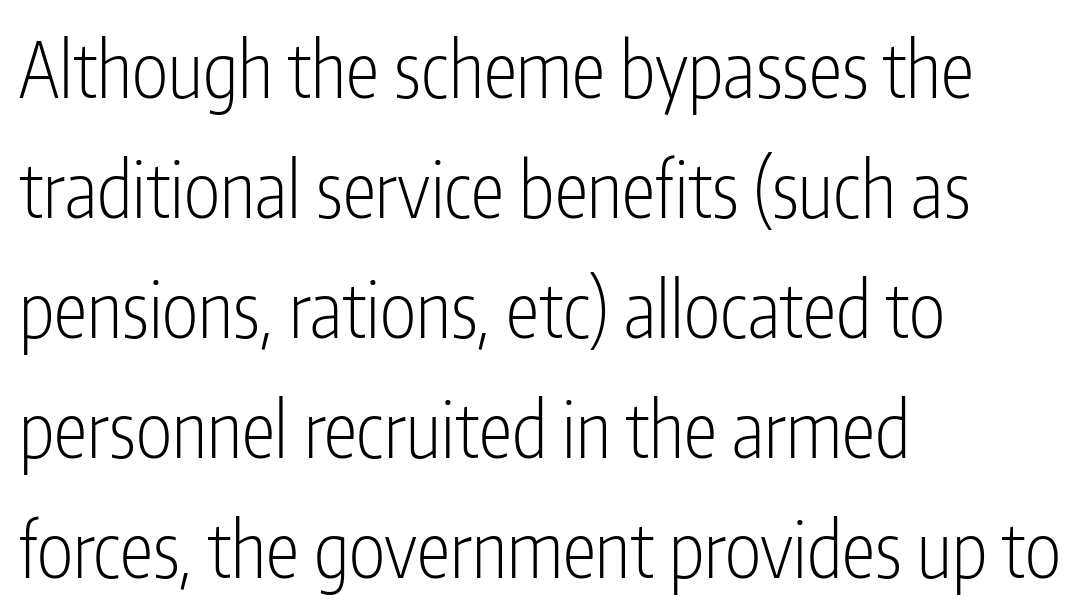
Unbolded letterforms with no extra heft. The gap between lines stays unmarked. Is this a fixed-width face? No — the glyphs have proportional, varying widths. Every stem runs plumb, perpendicular to the baseline. Left-aligned paragraph, ragged on the right.
